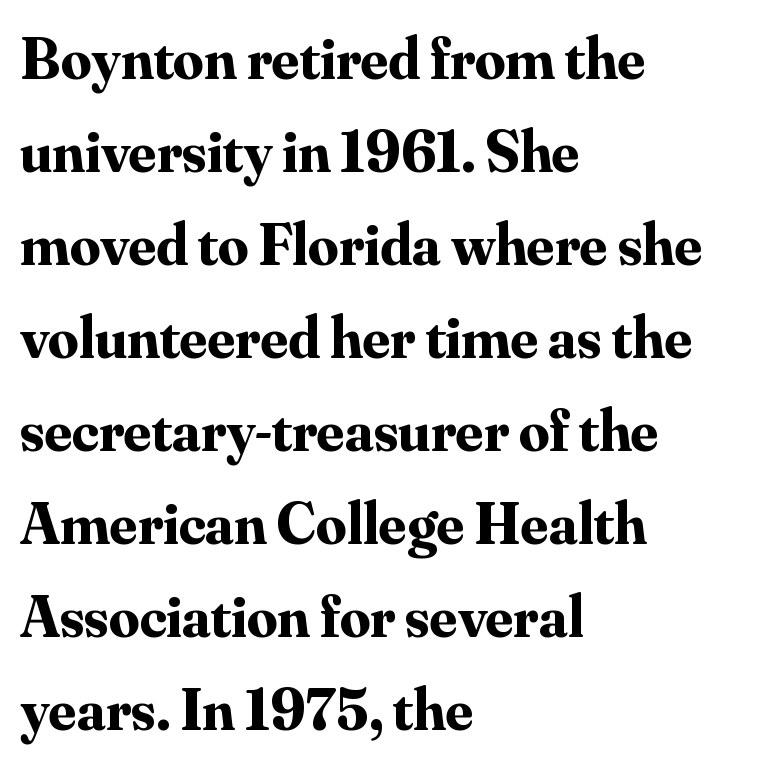
Q: Is the text bold? A: Yes.
Q: Is the text italic (slanted)? A: No, it is upright.
Q: Is the typeface a serif or a sans-serif typeface? A: Serif.
Q: Is the text underlined? A: No.
Q: How is the paragraph aligned? A: Left-aligned.
Q: Is the spacing between letters normal or unusually wide? A: Normal.
Q: Is the spacing between lines tight, normal or loose? A: Normal.
Q: Width (condensed, normal, or wide)? A: Normal.
Q: Stroke contrast? A: Medium.
Q: x-height? A: Small.
Q: Monospaced? A: No.
